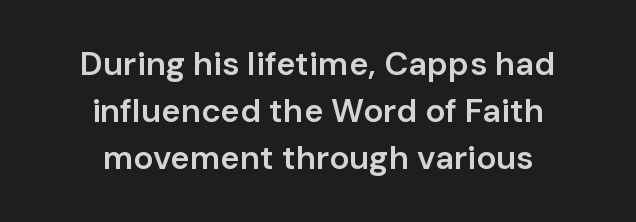
{"serif": "no", "italic": "no", "bold": "semi", "weight": "semibold", "width": "normal", "stroke_contrast": "low", "x_height": "medium", "monospaced": "no", "underline": "no", "align": "center", "line_spacing": "normal", "line_spacing_ratio": 1.42, "letter_spacing": "normal", "letter_spacing_em": 0.0, "glyph_px": 33}
